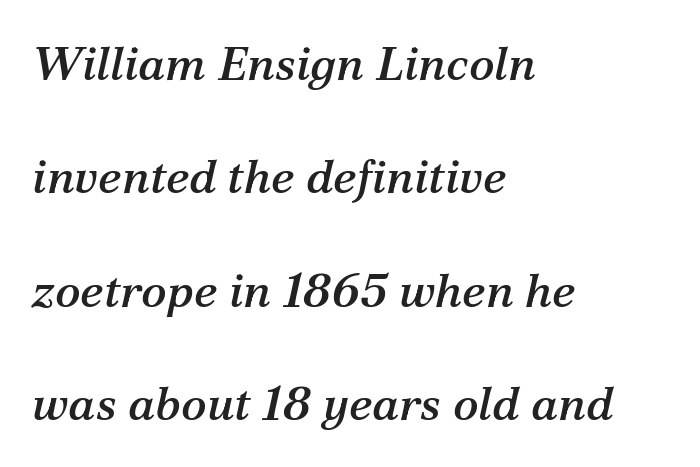
Has an underline been added? It has not. Little horizontal feet cap the strokes, marking this as serif type. Slanted lettering throughout. A great deal of white space separates one row of letters from the next. The face used here is proportionally spaced, like ordinary book or web type. Horizontally, the lines are justified to the leading edge only.
